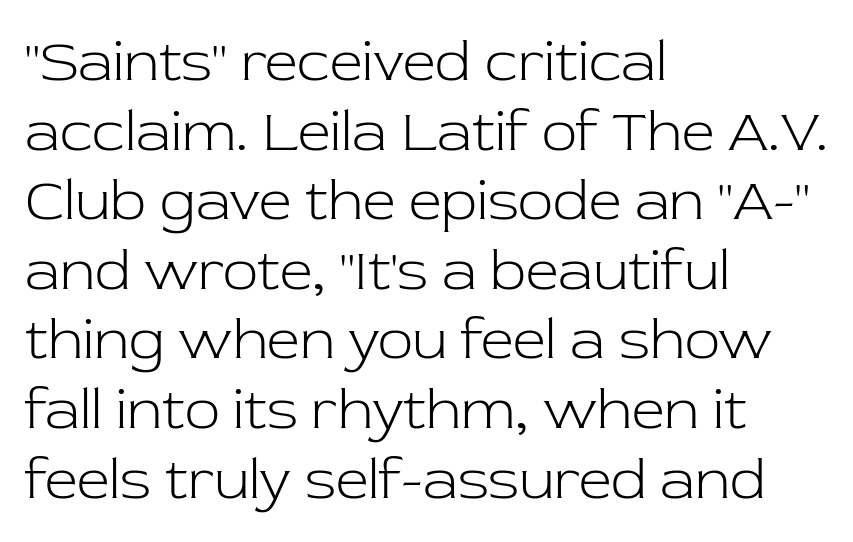
Q: Is the text bold? A: No.
Q: Is the text italic (slanted)? A: No, it is upright.
Q: Is the typeface a serif or a sans-serif typeface? A: Serif.
Q: Is the text underlined? A: No.
Q: How is the paragraph aligned? A: Left-aligned.
Q: Is the spacing between letters normal or unusually wide? A: Normal.
Q: Width (condensed, normal, or wide)? A: Normal.
Q: Stroke contrast? A: Low.
Q: x-height? A: Medium.
Q: Monospaced? A: No.
